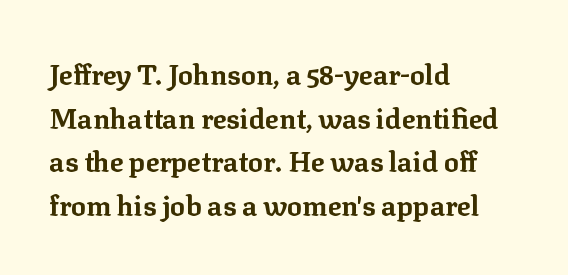
The face used here is proportionally spaced, like ordinary book or web type. Short note: letters normally spaced. The space between consecutive lines is moderate. The passage shown is not underscored anywhere. The rendering shows small feet on the letterforms — a serif design.
